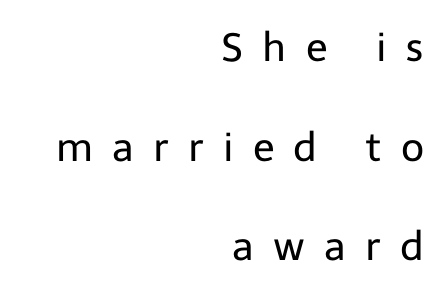
{"serif": "no", "italic": "no", "bold": "no", "weight": "regular", "width": "normal", "stroke_contrast": "low", "x_height": "medium", "monospaced": "no", "underline": "no", "align": "right", "line_spacing": "loose", "line_spacing_ratio": 2.49, "letter_spacing": "wide", "letter_spacing_em": 0.48, "glyph_px": 40}
